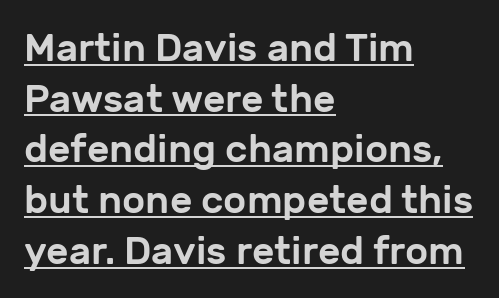
Q: Is the text italic (slanted)? A: No, it is upright.
Q: Is the typeface a serif or a sans-serif typeface? A: Sans-serif.
Q: Is the text underlined? A: Yes.
Q: How is the paragraph aligned? A: Left-aligned.
Q: Is the spacing between letters normal or unusually wide? A: Normal.
Q: Is the spacing between lines tight, normal or loose? A: Normal.
Q: Width (condensed, normal, or wide)? A: Normal.
Q: Stroke contrast? A: Low.
Q: x-height? A: Medium.
Q: Monospaced? A: No.
